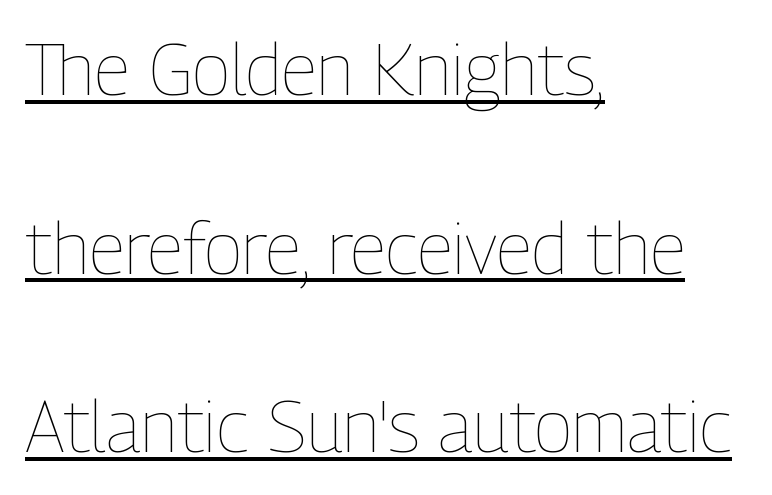
The space between consecutive lines is lavish. Each stroke keeps to a modest, everyday thickness or less. Is this a fixed-width face? No — the glyphs have proportional, varying widths. Honestly, the underline is the first thing you notice here.
